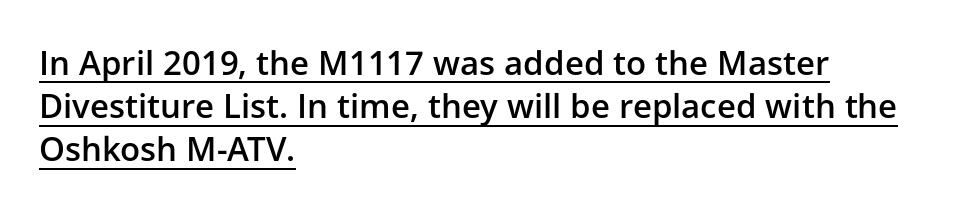
{"serif": "no", "italic": "no", "bold": "semi", "weight": "semibold", "width": "normal", "stroke_contrast": "low", "x_height": "medium", "monospaced": "no", "underline": "yes", "align": "left", "line_spacing": "normal", "line_spacing_ratio": 1.31, "letter_spacing": "normal", "letter_spacing_em": 0.0, "glyph_px": 33}
